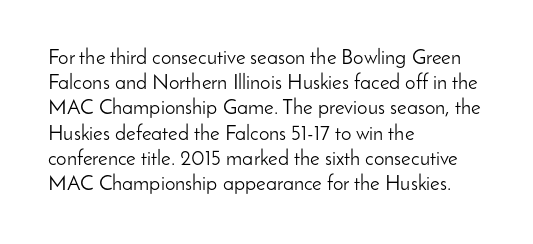
The image shows 21 px text type, upright; set left-aligned, line spacing 1.2x, normal letter spacing, not underlined.
